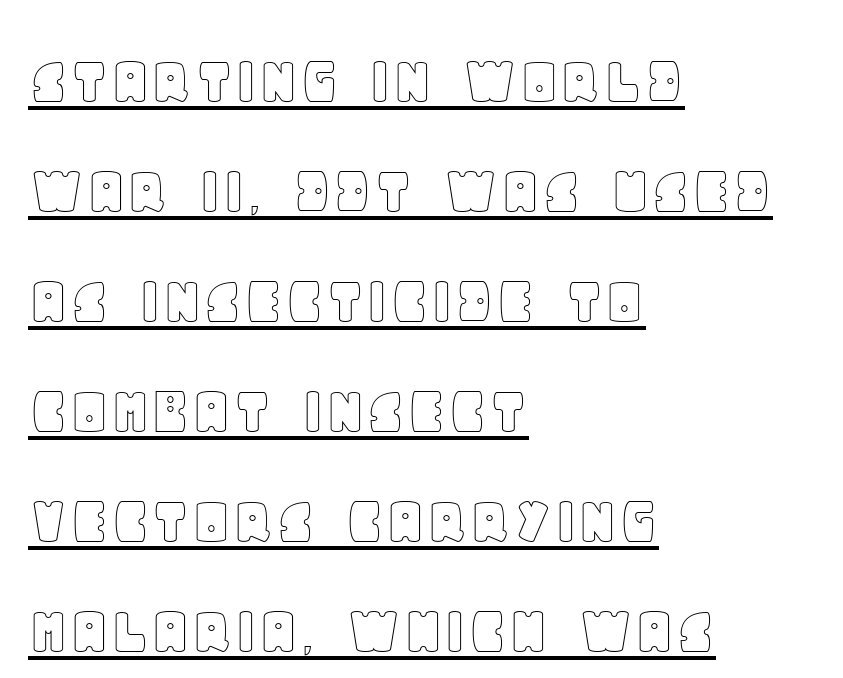
The image shows 71 px text type, upright; set left-aligned, normal line spacing (1.55x), normal letter spacing, underlined; a large x-height.
